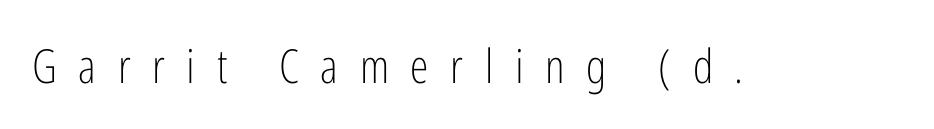
No word sits above an underline. This is the regular roman posture of the typeface. Here the designer chose a conventional face with non-uniform glyph widths. Students, note that the glyphs here are deliberately spaced far apart. Letters have the restrained weight of plain body copy at most. Unlike a traditional serif, this face leaves its strokes unadorned.
